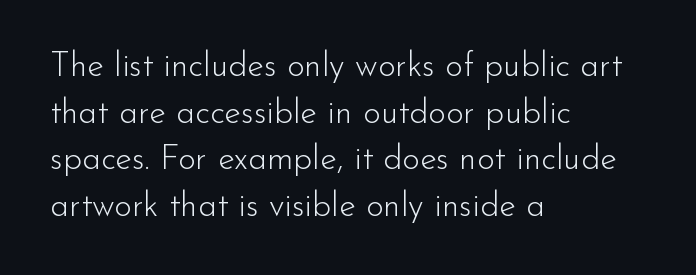
{"serif": "no", "italic": "no", "bold": "no", "weight": "light", "width": "normal", "stroke_contrast": "low", "x_height": "small", "monospaced": "no", "underline": "no", "align": "left", "line_spacing": "normal", "line_spacing_ratio": 1.37, "letter_spacing": "normal", "letter_spacing_em": 0.0, "glyph_px": 34}
